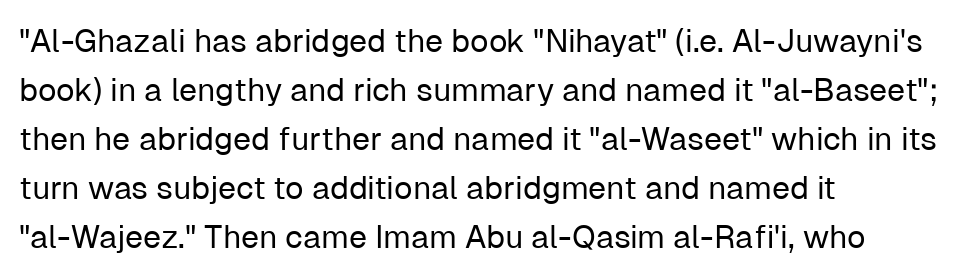
Q: Is the text bold? A: No.
Q: Is the text italic (slanted)? A: No, it is upright.
Q: Is the typeface a serif or a sans-serif typeface? A: Sans-serif.
Q: Is the text underlined? A: No.
Q: How is the paragraph aligned? A: Left-aligned.
Q: Is the spacing between letters normal or unusually wide? A: Normal.
Q: Is the spacing between lines tight, normal or loose? A: Normal.
Q: Width (condensed, normal, or wide)? A: Normal.
Q: Stroke contrast? A: Low.
Q: x-height? A: Medium.
Q: Monospaced? A: No.
